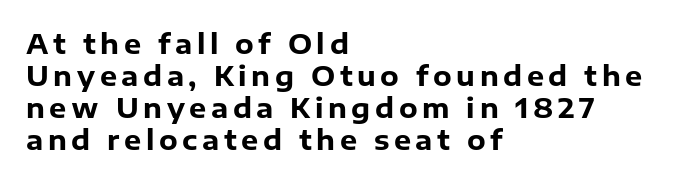
Q: Is the text bold? A: Yes.
Q: Is the text italic (slanted)? A: No, it is upright.
Q: Is the text underlined? A: No.
Q: How is the paragraph aligned? A: Left-aligned.
